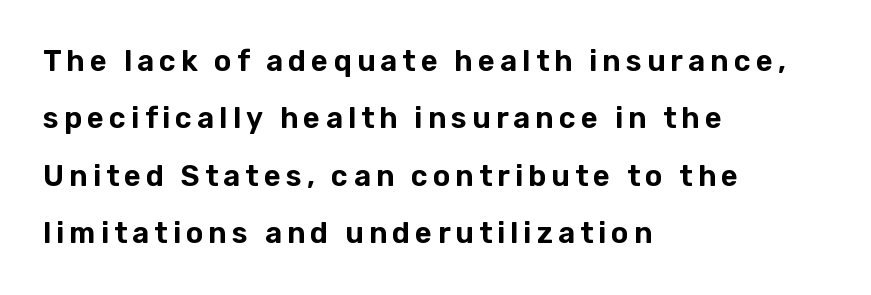
Q: Is the text italic (slanted)? A: No, it is upright.
Q: Is the typeface a serif or a sans-serif typeface? A: Sans-serif.
Q: Is the text underlined? A: No.
Q: How is the paragraph aligned? A: Left-aligned.
Q: Is the spacing between lines tight, normal or loose? A: Loose.
Q: Width (condensed, normal, or wide)? A: Normal.
Q: Stroke contrast? A: Low.
Q: x-height? A: Medium.
Q: Monospaced? A: No.
